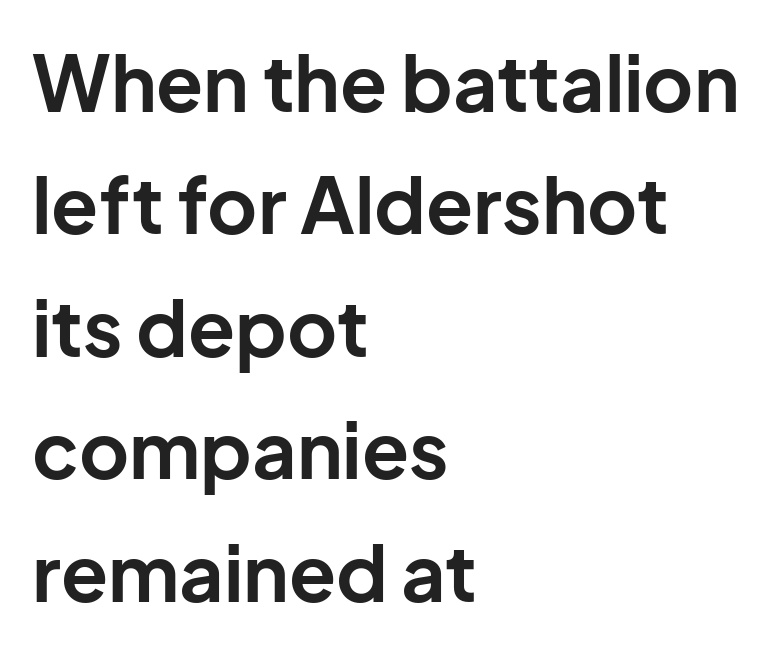
{"serif": "no", "italic": "no", "bold": "yes", "weight": "bold", "width": "normal", "stroke_contrast": "low", "x_height": "medium", "monospaced": "no", "underline": "no", "align": "left", "line_spacing": "normal", "line_spacing_ratio": 1.59, "letter_spacing": "normal", "letter_spacing_em": 0.0, "glyph_px": 77}
